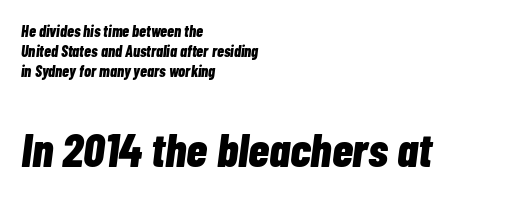
{"italic": "yes", "lean": "right", "slant_degrees": 7, "bold": "yes", "weight": "bold", "width": "condensed", "stroke_contrast": "low", "x_height": "medium", "monospaced": "no", "underline": "no", "align": "left", "line_spacing": "normal", "line_spacing_ratio": 1.25, "letter_spacing": "normal", "letter_spacing_em": 0.0, "larger_block": "second", "size_ratio": 3.0, "glyph_px": 48}
